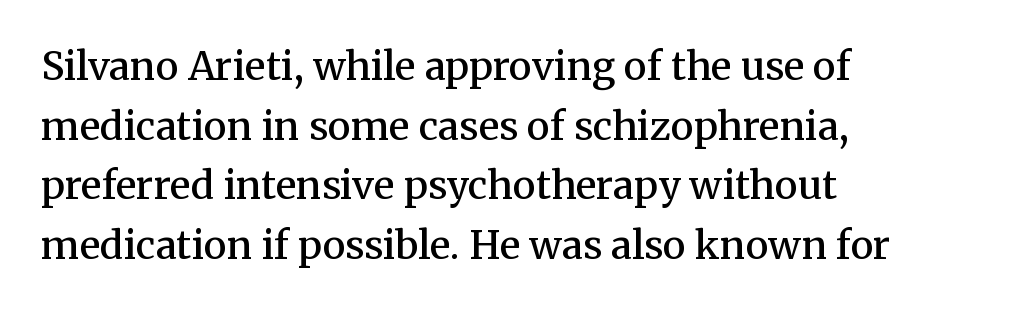
Q: Is the text bold? A: Semi-bold.
Q: Is the text italic (slanted)? A: No, it is upright.
Q: Is the typeface a serif or a sans-serif typeface? A: Serif.
Q: Is the text underlined? A: No.
Q: How is the paragraph aligned? A: Left-aligned.
Q: Is the spacing between letters normal or unusually wide? A: Normal.
Q: Is the spacing between lines tight, normal or loose? A: Normal.
Q: Width (condensed, normal, or wide)? A: Normal.
Q: Stroke contrast? A: Medium.
Q: x-height? A: Medium.
Q: Monospaced? A: No.
